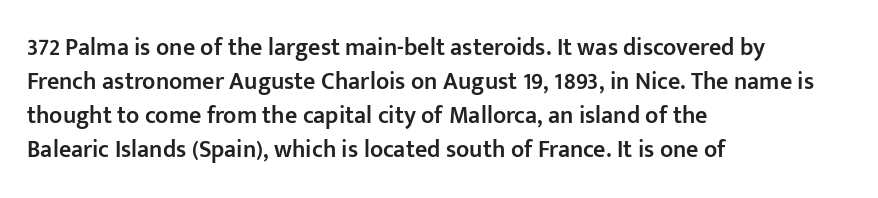
Bold? Not quite — semibold, heavier than regular but stopping short. Caption: standard tracking, unaltered. The setting favours the left margin, as ordinary paragraphs usually do. Leading matches the norm, producing a regular column. If you drew a line through each stem, it would be perfectly vertical. Bare-footed words on every line.
